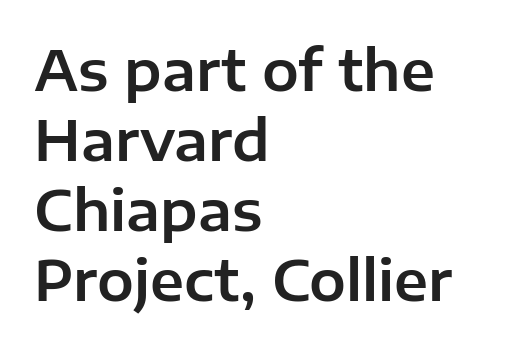
Words float on clear page, feet unadorned. Does the leading feel generous? No, just average. A sans-serif font was chosen for this passage. Unlike italic type, these characters show no tilt at all.
